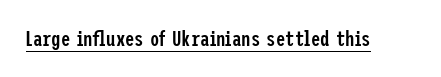
The image shows 21 px text type, upright; set normal letter spacing, underlined.
